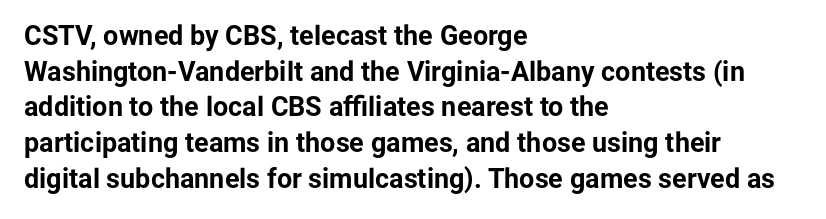
{"italic": "no", "bold": "yes", "underline": "no", "align": "left", "line_spacing": "normal", "line_spacing_ratio": 1.32, "letter_spacing": "normal", "letter_spacing_em": 0.0, "glyph_px": 27}
